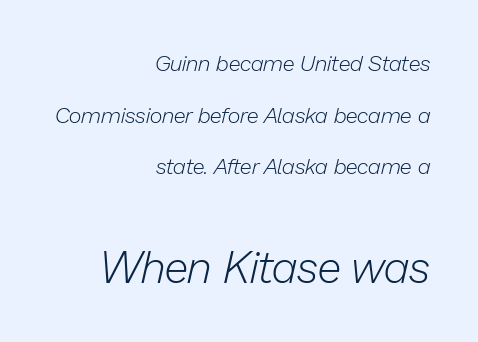
The image shows 44 px light type, italic (leaning right); set right-aligned, loose line spacing (2.35x), normal letter spacing, not underlined; the second (bottom) block is 2.0x larger; low stroke contrast and a medium x-height.
